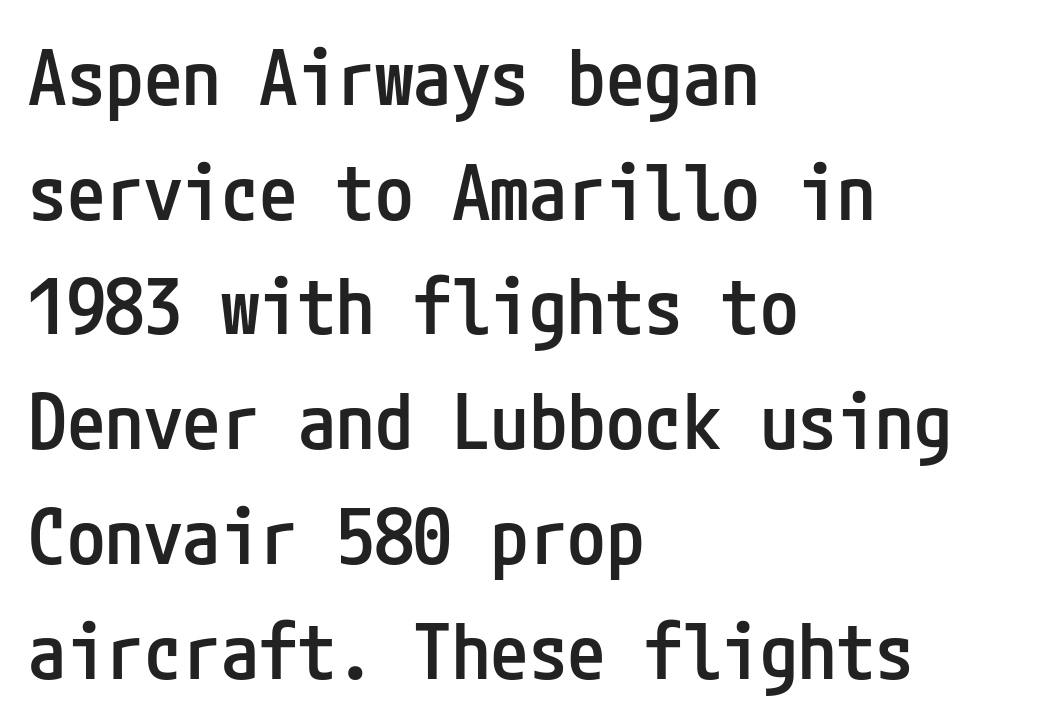
Stroke thickness is moderately raised; the sample reads as semibold. Descenders hang freely into open space. This rendering uses left alignment, leaving the right contour irregular. Grotesque or geometric, the face here clearly has no serifs. Regular leading.
